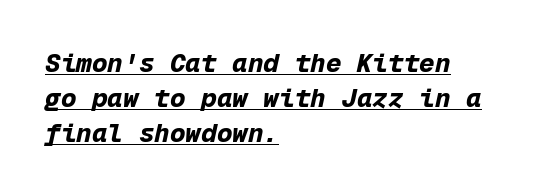
{"italic": "yes", "lean": "right", "slant_degrees": 12, "bold": "yes", "underline": "yes", "align": "left", "line_spacing": "normal", "line_spacing_ratio": 1.34, "letter_spacing": "normal", "letter_spacing_em": 0.0, "glyph_px": 26}
